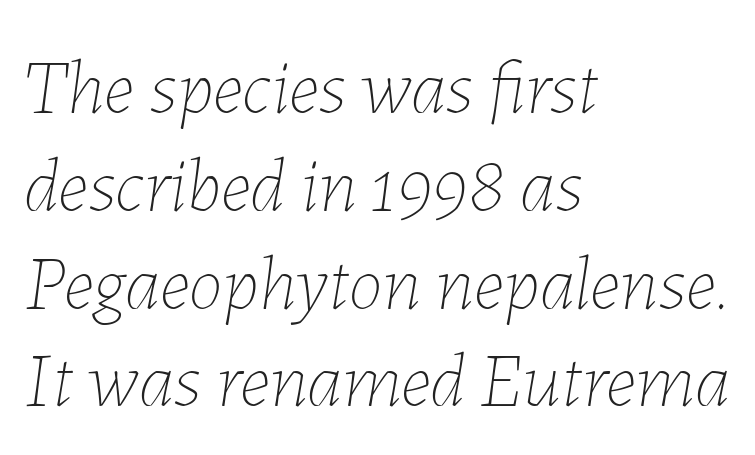
It's the slanting kind of type. The paragraph shown leans on its left margin. This rendering features lettering with no underline. Compared with a typical body face, this is equally light or lighter still.
